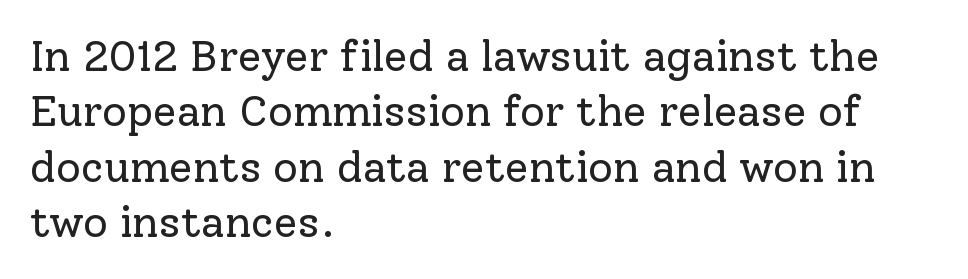
{"serif": "yes", "italic": "no", "bold": "no", "weight": "regular", "width": "normal", "stroke_contrast": "low", "x_height": "medium", "monospaced": "no", "underline": "no", "align": "left", "line_spacing": "normal", "line_spacing_ratio": 1.29, "letter_spacing": "normal", "letter_spacing_em": 0.0, "glyph_px": 43}
